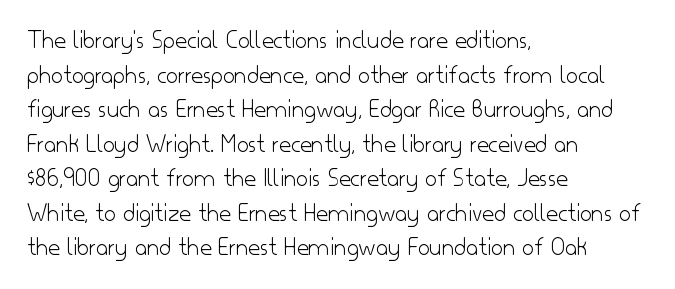
Q: Is the text bold? A: No.
Q: Is the text italic (slanted)? A: No, it is upright.
Q: Is the text underlined? A: No.
Q: How is the paragraph aligned? A: Left-aligned.
Q: Is the spacing between letters normal or unusually wide? A: Normal.
Q: Is the spacing between lines tight, normal or loose? A: Normal.
